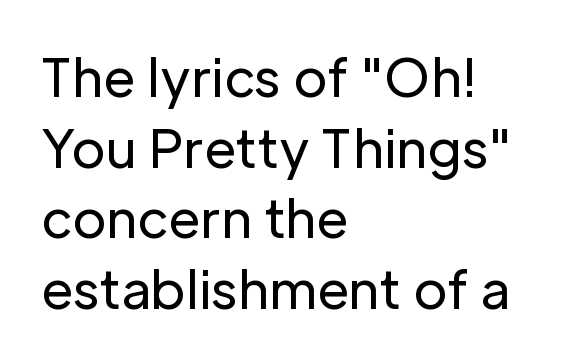
{"serif": "no", "italic": "no", "bold": "no", "weight": "regular", "width": "normal", "stroke_contrast": "low", "x_height": "medium", "monospaced": "no", "underline": "no", "align": "left", "line_spacing": "normal", "line_spacing_ratio": 1.36, "letter_spacing": "normal", "letter_spacing_em": 0.0, "glyph_px": 52}
